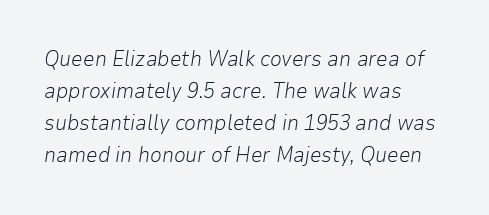
Q: Is the text bold? A: No.
Q: Is the text italic (slanted)? A: Yes, it leans right by about 9 degrees.
Q: Is the text underlined? A: No.
Q: How is the paragraph aligned? A: Left-aligned.
Q: Is the spacing between letters normal or unusually wide? A: Normal.
Q: Is the spacing between lines tight, normal or loose? A: Normal.
